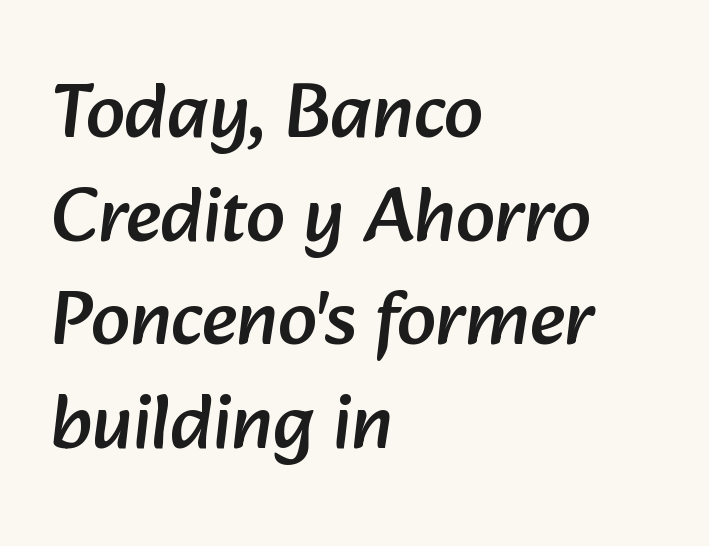
{"serif": "no", "width": "normal", "stroke_contrast": "low", "x_height": "medium", "monospaced": "no", "underline": "no", "align": "left", "line_spacing": "normal", "line_spacing_ratio": 1.33, "letter_spacing": "normal", "letter_spacing_em": 0.0, "glyph_px": 78}
